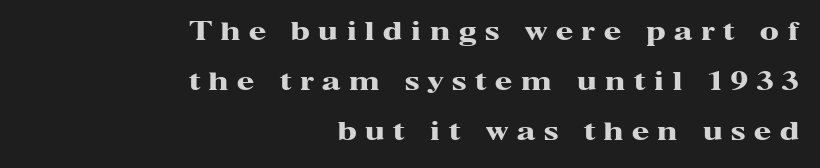
Q: Is the text bold? A: Yes.
Q: Is the text italic (slanted)? A: No, it is upright.
Q: Is the text underlined? A: No.
Q: How is the paragraph aligned? A: Right-aligned.
Q: Is the spacing between letters normal or unusually wide? A: Unusually wide.
Q: Is the spacing between lines tight, normal or loose? A: Loose.
